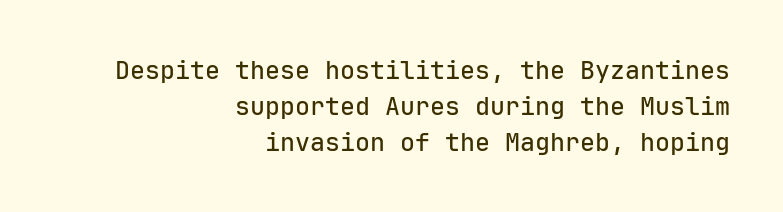
The image shows 25 px text type, upright; set right-aligned, normal line spacing (1.44x), normal letter spacing, not underlined.
